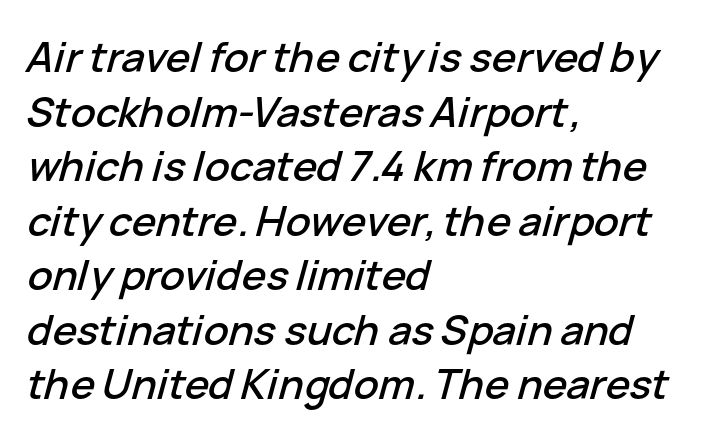
Q: Is the text italic (slanted)? A: Yes, it leans right by about 15 degrees.
Q: Is the text underlined? A: No.
Q: How is the paragraph aligned? A: Left-aligned.
Q: Is the spacing between letters normal or unusually wide? A: Normal.
Q: Is the spacing between lines tight, normal or loose? A: Normal.
Q: Width (condensed, normal, or wide)? A: Normal.
Q: Stroke contrast? A: Low.
Q: x-height? A: Medium.
Q: Monospaced? A: No.
